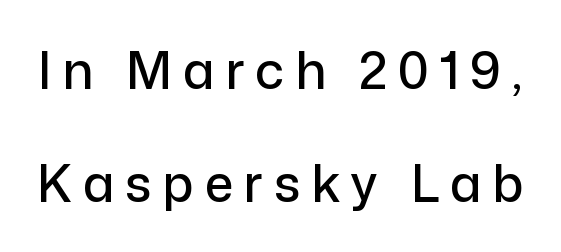
Q: Is the text italic (slanted)? A: No, it is upright.
Q: Is the typeface a serif or a sans-serif typeface? A: Sans-serif.
Q: Is the text underlined? A: No.
Q: Is the spacing between letters normal or unusually wide? A: Unusually wide.
Q: Is the spacing between lines tight, normal or loose? A: Loose.
Q: Width (condensed, normal, or wide)? A: Normal.
Q: Stroke contrast? A: Low.
Q: x-height? A: Medium.
Q: Monospaced? A: No.
